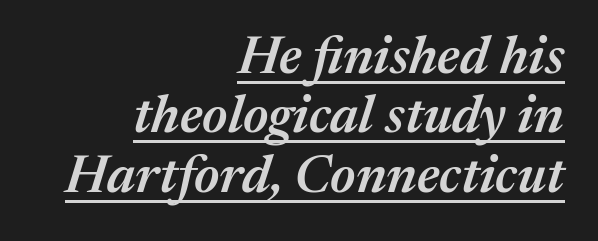
{"italic": "yes", "lean": "right", "slant_degrees": 17, "bold": "semi", "weight": "semibold", "width": "normal", "stroke_contrast": "medium", "x_height": "medium", "monospaced": "no", "underline": "yes", "align": "right", "line_spacing": "tight", "line_spacing_ratio": 1.12, "letter_spacing": "normal", "letter_spacing_em": 0.0, "glyph_px": 53}
